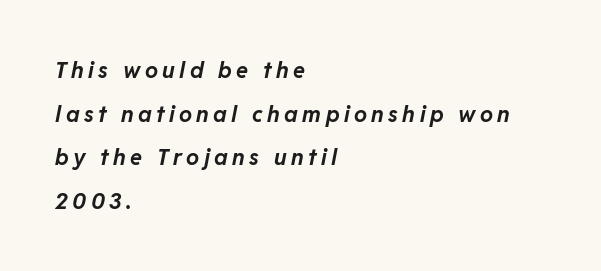
{"italic": "yes", "lean": "right", "slant_degrees": 11, "bold": "yes", "underline": "no", "align": "left", "line_spacing": "loose", "line_spacing_ratio": 1.98, "letter_spacing": "wide", "letter_spacing_em": 0.2, "glyph_px": 22}
